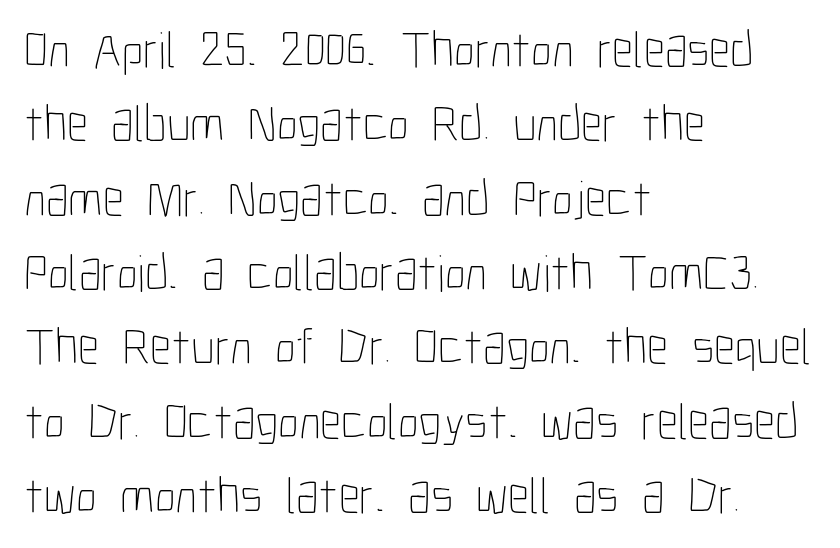
The image shows 52 px thin, condensed type, upright; set left-aligned, normal line spacing (1.43x), normal letter spacing, not underlined; low stroke contrast and a medium x-height.
